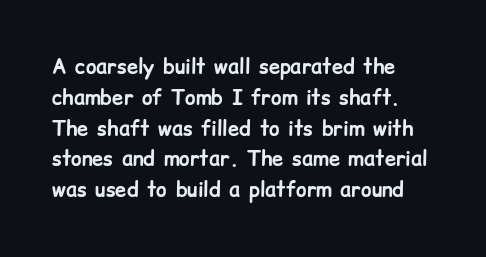
The image shows 20 px bold type, upright; set left-aligned, normal line spacing (1.54x), normal letter spacing, not underlined.
